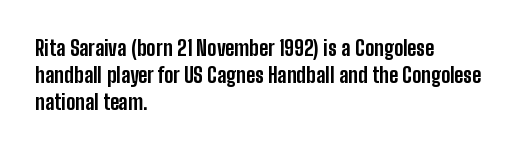
{"italic": "no", "bold": "yes", "underline": "no", "align": "left", "line_spacing": "normal", "line_spacing_ratio": 1.28, "letter_spacing": "normal", "letter_spacing_em": 0.0, "glyph_px": 21}
